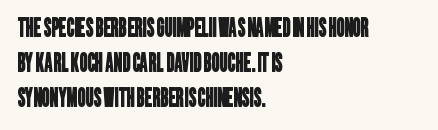
Notice how the passage keeps a crisp vertical edge on the left only. Glance below the letters and you will spot only blank space. Letter spacing: default. One glance says typical: line gaps are just what's usual.
